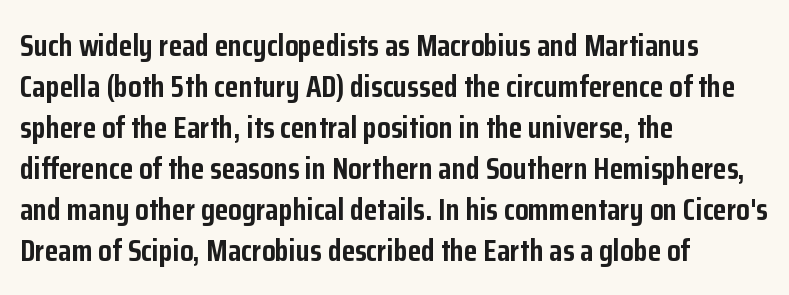
Note the varied advance widths — an 'i' is clearly narrower than an 'm'. Underline: absent. The strokes are fattened all the way to bold. Ordinary non-slanted type is in use.
